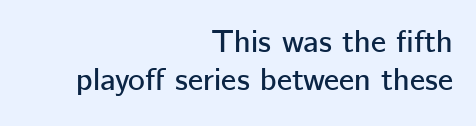
{"serif": "no", "italic": "no", "width": "normal", "stroke_contrast": "low", "x_height": "medium", "monospaced": "no", "underline": "no", "align": "right", "line_spacing_ratio": 1.2, "letter_spacing": "normal", "letter_spacing_em": 0.0, "glyph_px": 32}
